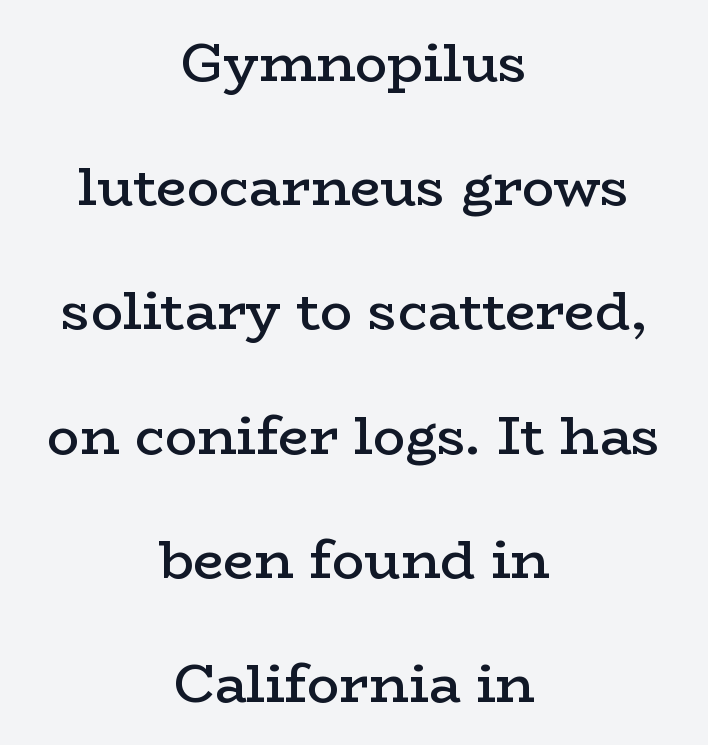
The image shows 54 px semibold, wide serif type, upright; set centered, loose line spacing (2.3x), normal letter spacing, not underlined; low stroke contrast and a medium x-height.
